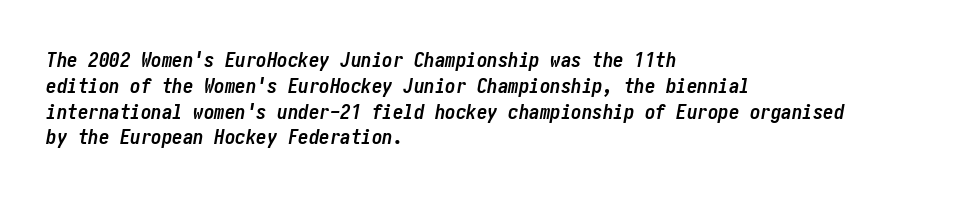
{"italic": "yes", "lean": "right", "slant_degrees": 10, "bold": "yes", "underline": "no", "align": "left", "line_spacing_ratio": 1.23, "letter_spacing": "normal", "letter_spacing_em": 0.0, "glyph_px": 21}
